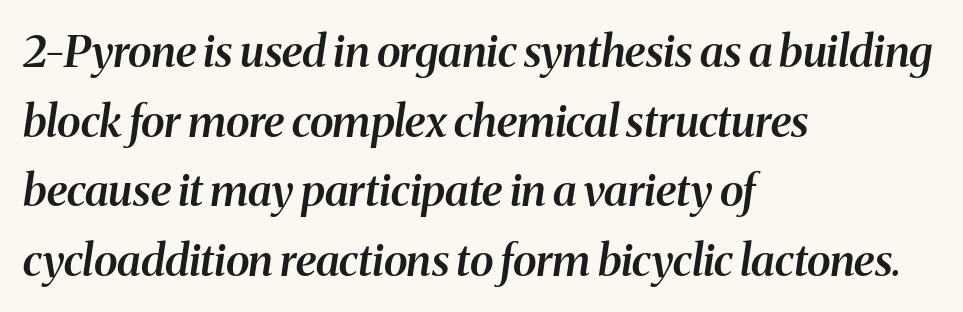
How are the letters spaced? Ordinarily, with no added tracking. Reading down the block, your eye returns to a fixed left position each line. These lines carry some extra weight — a demibold, not a full bold. If you drew a line through each stem, it would be angled.
